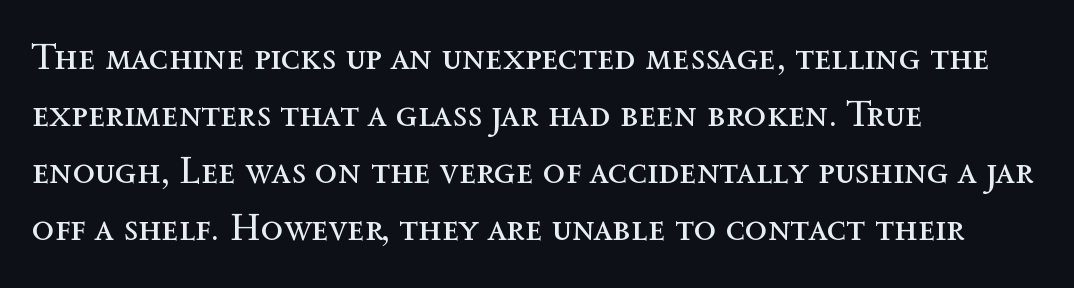
Is this a fixed-width face? No — the glyphs have proportional, varying widths. Italic: no, the glyphs are upright roman. The space between consecutive lines is moderate. Letter spacing: default.
